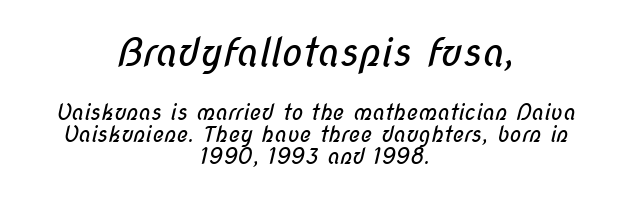
Short and long lines alike share a common midpoint. The glyphs in this specimen are sans serif. Here the first block reads like a headline and the second like body copy. The glyphs are unaccompanied by any horizontal stroke below them. These lines are rendered in a variable-pitch font. What's the leading like? Squeezed, with rows nearly overlapping.
